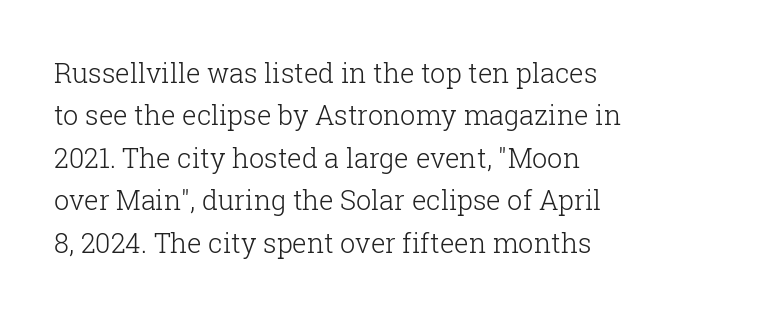
{"italic": "no", "bold": "no", "underline": "no", "align": "left", "line_spacing": "normal", "line_spacing_ratio": 1.57, "letter_spacing": "normal", "letter_spacing_em": 0.0, "glyph_px": 27}
